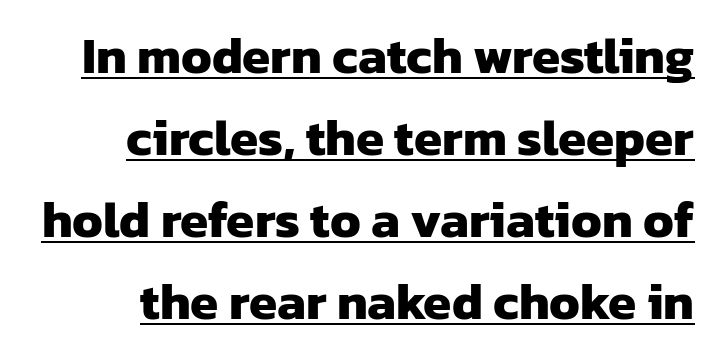
Q: Is the text bold? A: Yes.
Q: Is the typeface a serif or a sans-serif typeface? A: Sans-serif.
Q: Is the text underlined? A: Yes.
Q: How is the paragraph aligned? A: Right-aligned.
Q: Is the spacing between letters normal or unusually wide? A: Normal.
Q: Is the spacing between lines tight, normal or loose? A: Normal.
Q: Width (condensed, normal, or wide)? A: Normal.
Q: Stroke contrast? A: Low.
Q: x-height? A: Medium.
Q: Monospaced? A: No.
